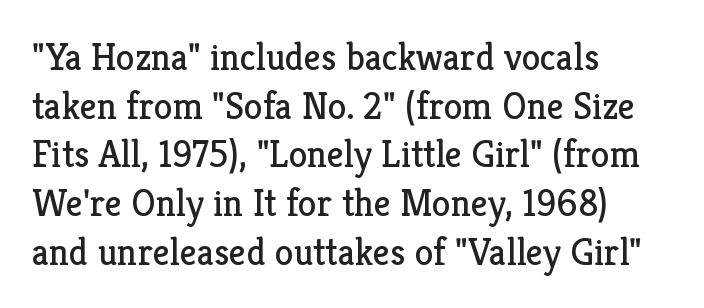
Q: Is the text bold? A: No.
Q: Is the text italic (slanted)? A: No, it is upright.
Q: Is the typeface a serif or a sans-serif typeface? A: Serif.
Q: Is the text underlined? A: No.
Q: How is the paragraph aligned? A: Left-aligned.
Q: Is the spacing between letters normal or unusually wide? A: Normal.
Q: Is the spacing between lines tight, normal or loose? A: Normal.
Q: Width (condensed, normal, or wide)? A: Normal.
Q: Stroke contrast? A: Low.
Q: x-height? A: Medium.
Q: Monospaced? A: No.
